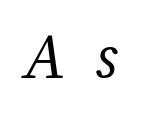
{"bold": "no", "weight": "light", "width": "normal", "stroke_contrast": "medium", "x_height": "medium", "monospaced": "no", "underline": "no", "letter_spacing": "wide", "letter_spacing_em": 0.42, "glyph_px": 68}
